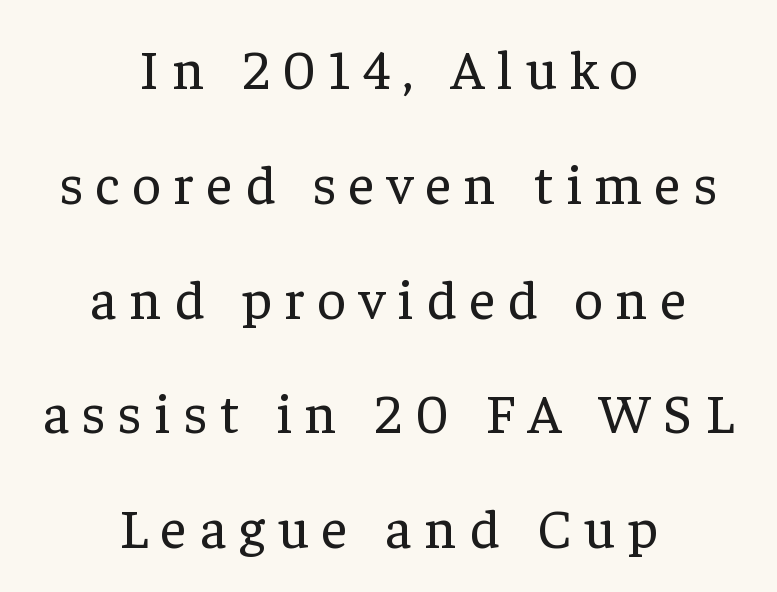
Counters stay open thanks to moderate or lighter strokes. Is this a fixed-width face? No — the glyphs have proportional, varying widths. Does extra space separate the letters? Yes, quite a lot of it. To sum up the face: it has serifs. How would I describe the line gaps? Wide and relaxed.
